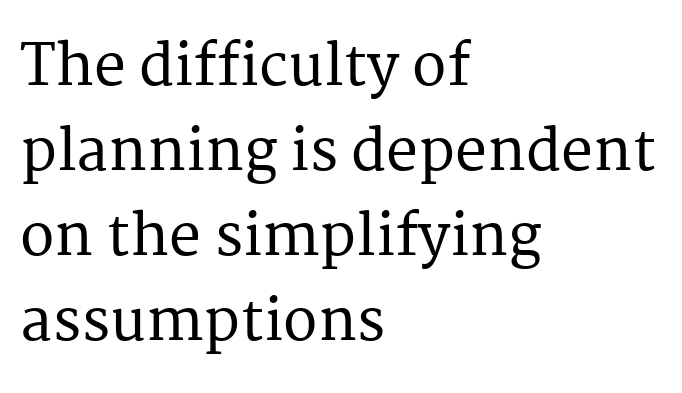
The image shows 57 px serif type, upright; set left-aligned, normal line spacing (1.49x), normal letter spacing, not underlined; medium stroke contrast and a medium x-height.
